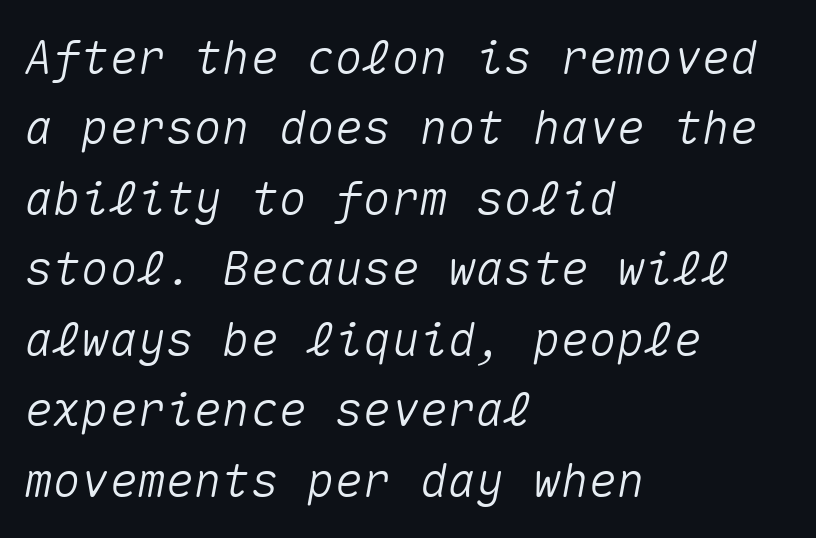
{"italic": "yes", "lean": "right", "slant_degrees": 10, "width": "normal", "stroke_contrast": "medium", "x_height": "medium", "monospaced": "yes", "underline": "no", "align": "left", "line_spacing": "normal", "line_spacing_ratio": 1.5, "letter_spacing": "normal", "letter_spacing_em": 0.0, "glyph_px": 47}
